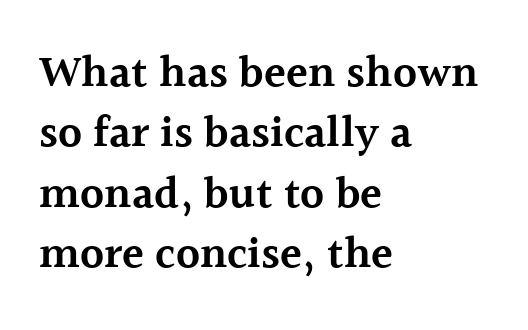
The image shows 45 px semibold serif type, upright; set left-aligned, normal line spacing (1.34x), normal letter spacing, not underlined; a medium x-height.
